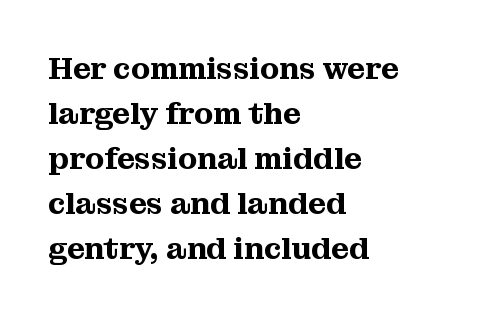
{"serif": "yes", "italic": "no", "width": "normal", "stroke_contrast": "medium", "x_height": "medium", "monospaced": "no", "underline": "no", "align": "left", "line_spacing": "normal", "line_spacing_ratio": 1.45, "letter_spacing": "normal", "letter_spacing_em": 0.0, "glyph_px": 31}
